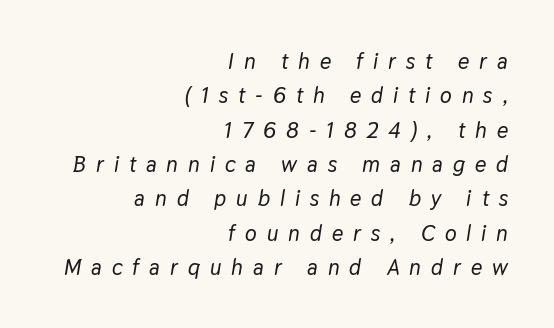
Q: Is the text italic (slanted)? A: Yes, it leans right by about 9 degrees.
Q: Is the text underlined? A: No.
Q: How is the paragraph aligned? A: Right-aligned.
Q: Is the spacing between letters normal or unusually wide? A: Unusually wide.
Q: Is the spacing between lines tight, normal or loose? A: Normal.
